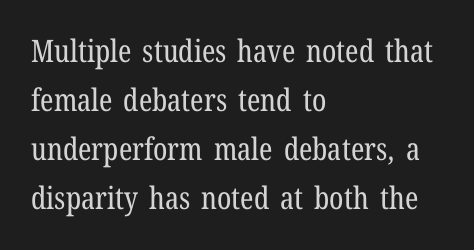
{"serif": "yes", "italic": "no", "bold": "no", "weight": "regular", "width": "condensed", "stroke_contrast": "low", "x_height": "medium", "monospaced": "no", "underline": "no", "align": "left", "line_spacing": "normal", "line_spacing_ratio": 1.58, "letter_spacing": "normal", "letter_spacing_em": 0.0, "glyph_px": 31}
